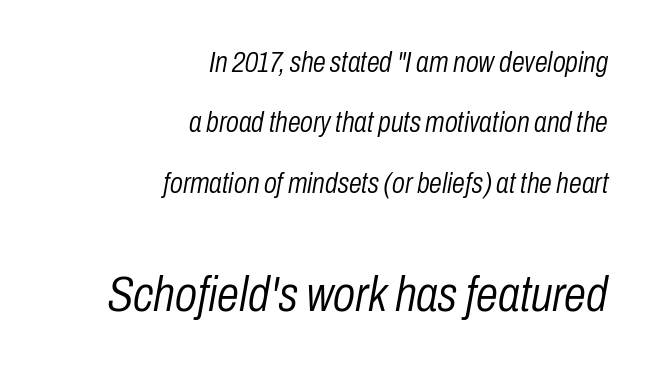
Is there much room between lines? Yes — plenty of vertical air separates them. The rendering uses natural spacing where letterforms have individual widths. The more generous point size was reserved for the lower chunk. Underlining? Definitely not there. In terms of letterspacing, this is plain default setting. Think standard paragraph weight, or any step lighter than that.
